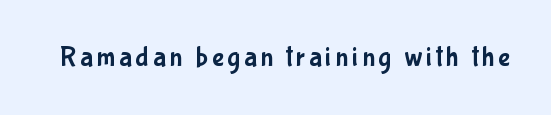
{"serif": "no", "italic": "no", "width": "condensed", "stroke_contrast": "low", "x_height": "medium", "monospaced": "no", "underline": "no", "glyph_px": 28}
